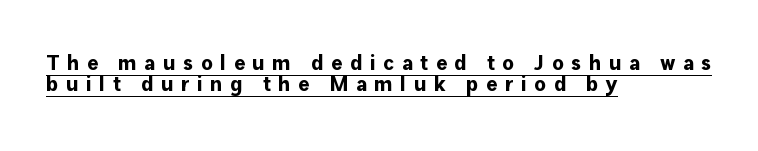
{"italic": "no", "bold": "yes", "underline": "yes", "align": "left", "line_spacing": "tight", "line_spacing_ratio": 1.02, "letter_spacing": "wide", "letter_spacing_em": 0.36, "glyph_px": 21}
